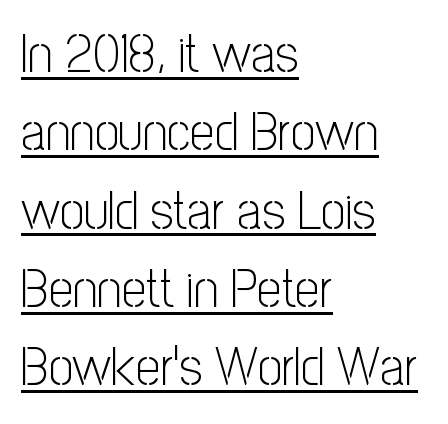
The image shows 54 px light, condensed sans-serif type, upright; set left-aligned, normal line spacing (1.45x), normal letter spacing, underlined; low stroke contrast and a medium x-height.
